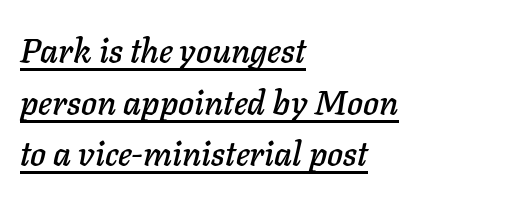
The rows are spaced the way most documents space them. Spacing between characters is what you'd get straight out of the box. Think of a printed novel: that variable character pitch is what you see here. If you drew a line through each stem, it would be angled. Caption: multi-line text, flush left, ragged right.
